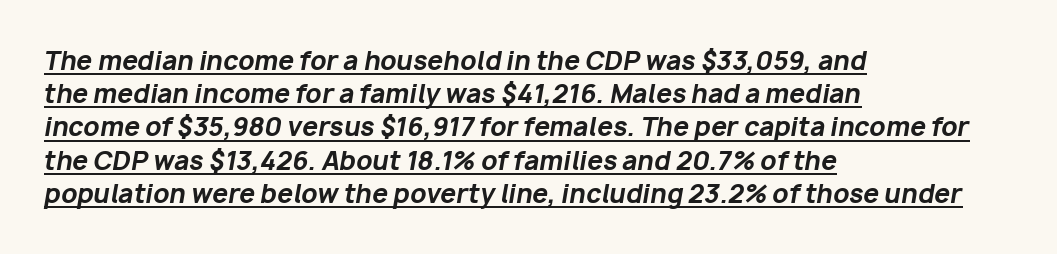
{"italic": "yes", "lean": "right", "slant_degrees": 10, "bold": "yes", "underline": "yes", "align": "left", "line_spacing": "normal", "line_spacing_ratio": 1.33, "letter_spacing": "normal", "letter_spacing_em": 0.0, "glyph_px": 25}
